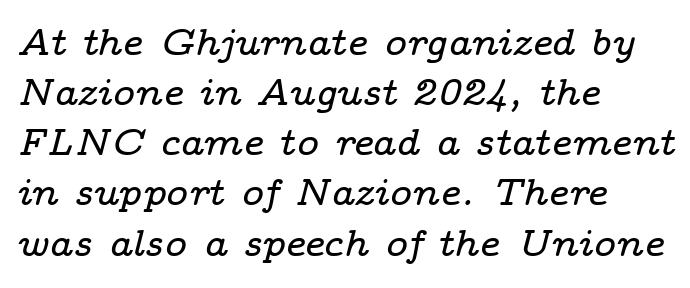
The image shows 38 px wide serif type, italic (leaning right); set left-aligned, normal line spacing (1.32x), normal letter spacing, not underlined; low stroke contrast and a medium x-height.
